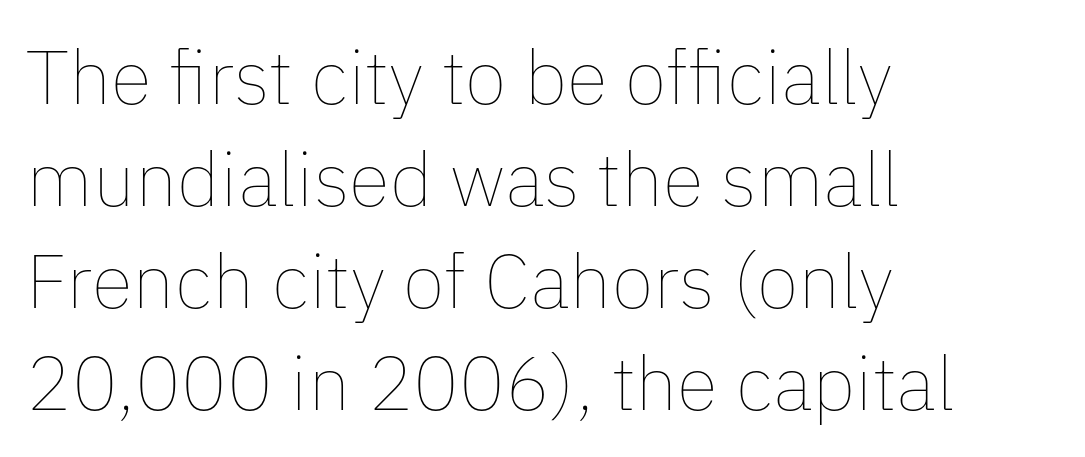
Here the designer chose a conventional face with non-uniform glyph widths. Tracking value appears to be zero — textbook default spacing. Normally led — the rows are evenly, conventionally spaced. Letters rest on an invisible, unmarked baseline.
